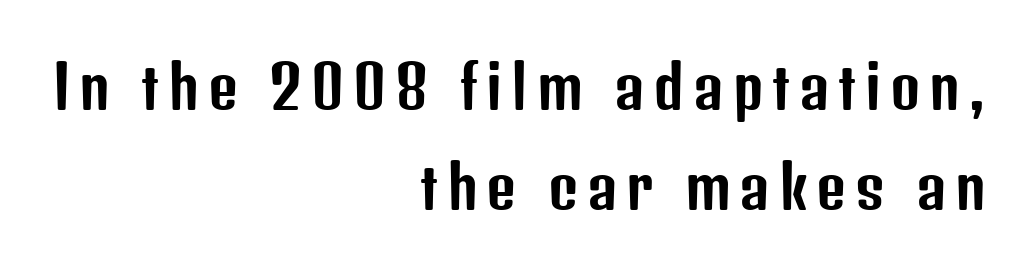
A flush-right, rag-left setting is used for this passage. Each letter keeps its own natural width here, so spacing adapts to shape. Nothing sits at the stroke ends, so this counts as sans-serif. These lines were composed using upright roman letters.
